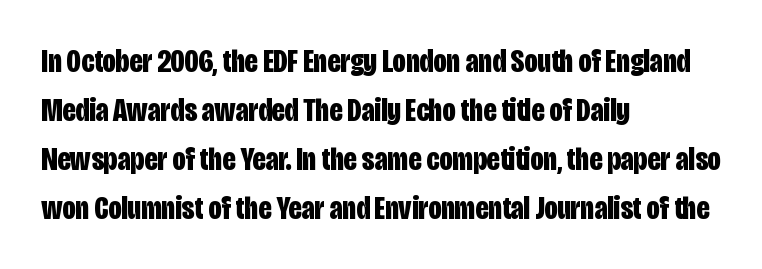
Normally led — the rows are evenly, conventionally spaced. Characters follow at the spacing the type designer built in. Every stem runs plumb, perpendicular to the baseline. Unmarked baselines from the first word to the last. Font category for this specimen: sans-serif. Looks like regular typesetting: each glyph gets only the width it needs.
